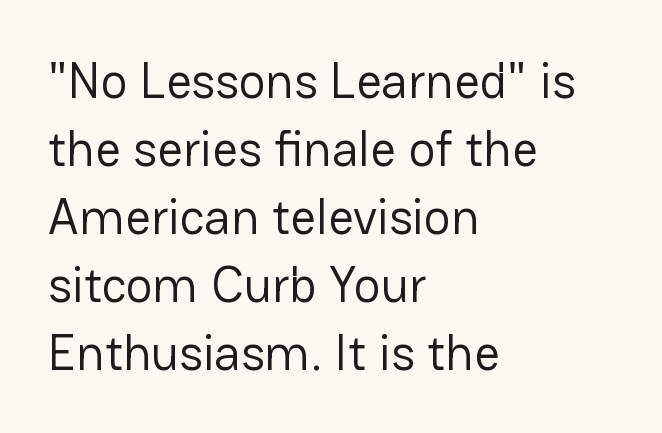
The image shows 50 px regular-weight sans-serif type, upright; set left-aligned, normal line spacing (1.36x), normal letter spacing, not underlined; low stroke contrast and a medium x-height.
